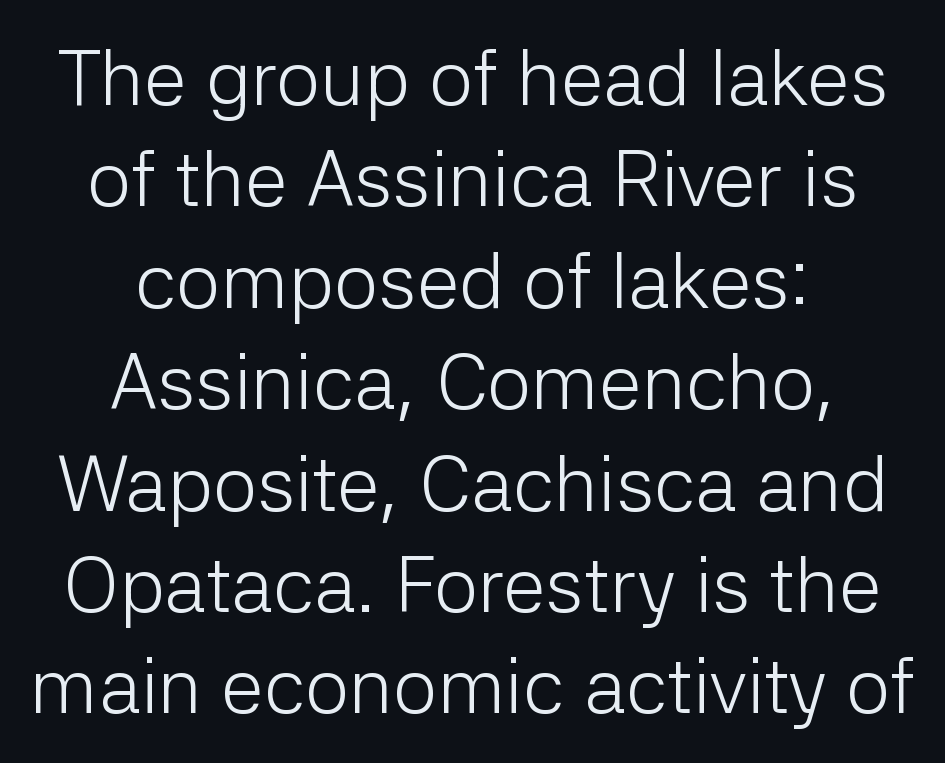
The image shows 78 px light sans-serif type, upright; set centered, normal line spacing (1.3x), normal letter spacing, not underlined; low stroke contrast and a medium x-height.
